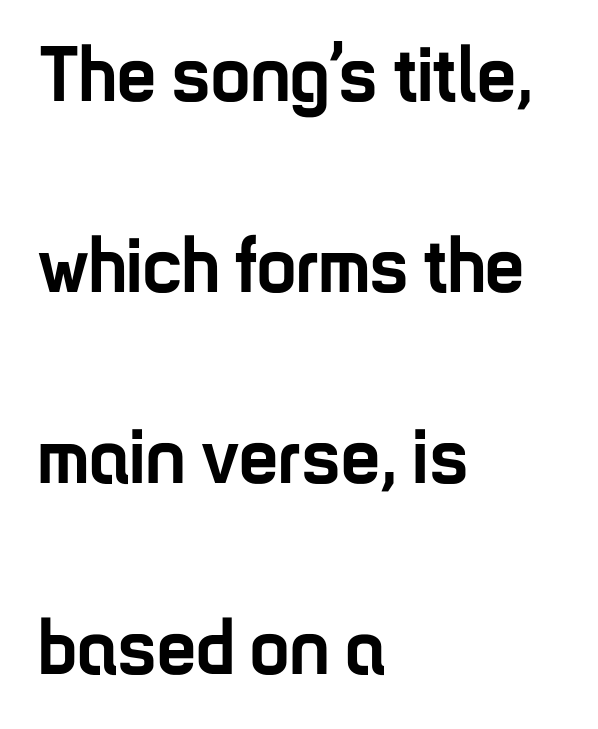
Q: Is the text bold? A: Yes.
Q: Is the text italic (slanted)? A: No, it is upright.
Q: Is the typeface a serif or a sans-serif typeface? A: Sans-serif.
Q: Is the text underlined? A: No.
Q: How is the paragraph aligned? A: Left-aligned.
Q: Is the spacing between letters normal or unusually wide? A: Normal.
Q: Is the spacing between lines tight, normal or loose? A: Loose.
Q: Width (condensed, normal, or wide)? A: Condensed.
Q: Stroke contrast? A: Low.
Q: x-height? A: Medium.
Q: Monospaced? A: No.
